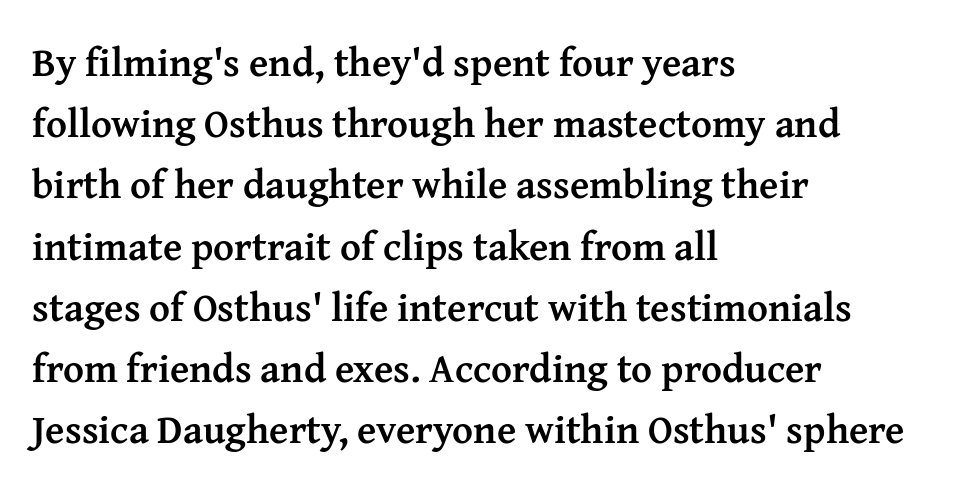
The image shows 40 px semibold serif type, upright; set left-aligned, normal line spacing (1.53x), normal letter spacing, not underlined; medium stroke contrast and a medium x-height.
